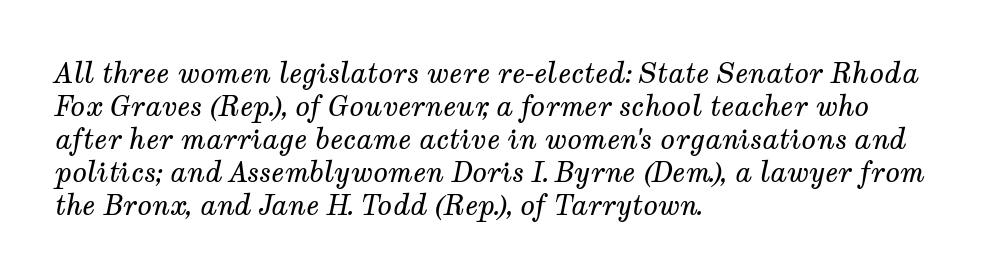
The image shows 27 px text type, italic (leaning right); set left-aligned, line spacing 1.22x, normal letter spacing, not underlined.
